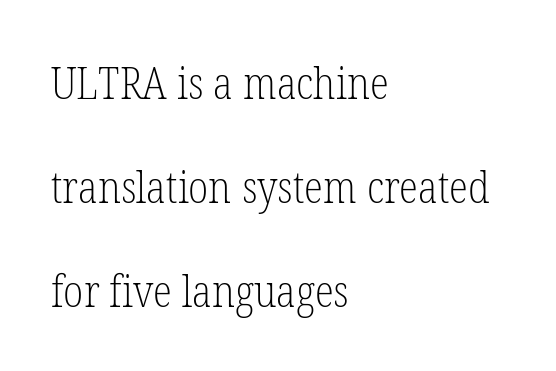
The image shows 44 px light, condensed serif type, upright; set left-aligned, loose line spacing (2.36x), normal letter spacing, not underlined; low stroke contrast and a medium x-height.
